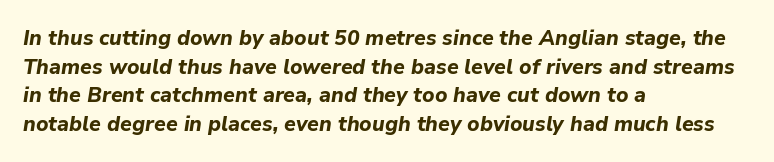
{"italic": "yes", "lean": "right", "slant_degrees": 9, "bold": "yes", "underline": "no", "align": "left", "line_spacing": "normal", "line_spacing_ratio": 1.36, "letter_spacing": "normal", "letter_spacing_em": 0.0, "glyph_px": 21}
